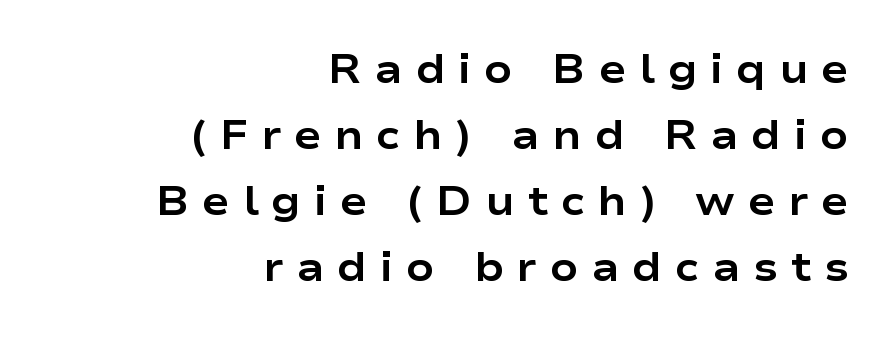
Q: Is the text bold? A: Yes.
Q: Is the text italic (slanted)? A: No, it is upright.
Q: Is the typeface a serif or a sans-serif typeface? A: Sans-serif.
Q: Is the text underlined? A: No.
Q: How is the paragraph aligned? A: Right-aligned.
Q: Is the spacing between letters normal or unusually wide? A: Unusually wide.
Q: Is the spacing between lines tight, normal or loose? A: Normal.
Q: Width (condensed, normal, or wide)? A: Wide.
Q: Stroke contrast? A: Low.
Q: x-height? A: Medium.
Q: Monospaced? A: No.
